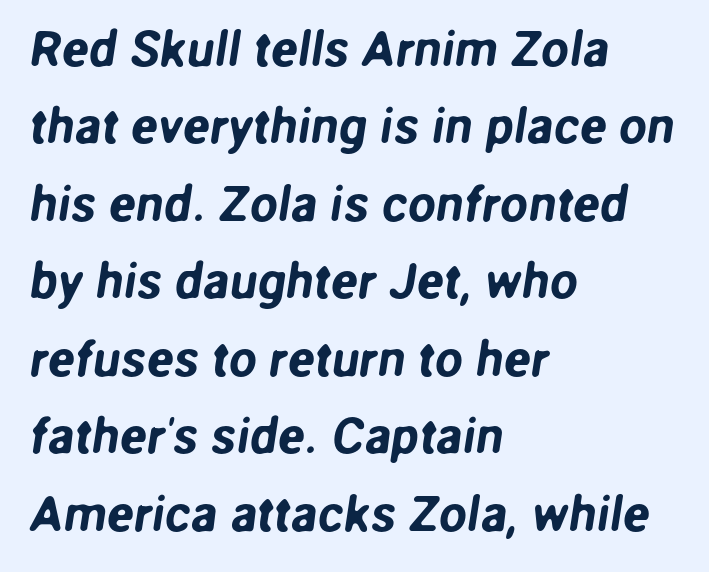
Summary of vertical rhythm: regular, with standard interline spacing. This rendering uses left alignment, leaving the right contour irregular. Is this a sans? Yes — the strokes have no serifs. Each letter keeps its own natural width here, so spacing adapts to shape. Any mark beneath the type? The region is blank. Look at the tracking — it's just the regular setting, nothing added.
